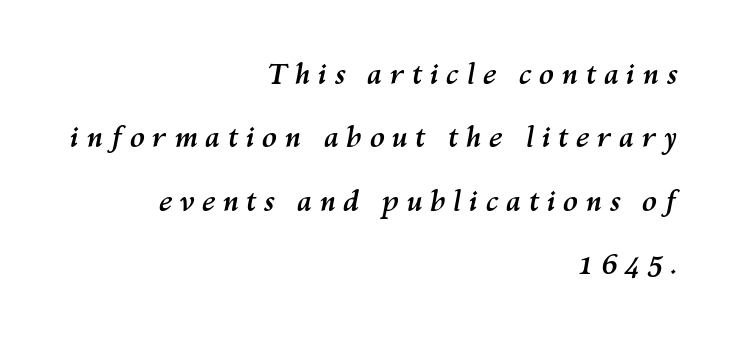
The sample has been set heavy, in full bold. The font's italic variant was chosen for this text. Tracking value appears strongly positive — letters spread wide. Do the characters align in a grid? No, the font is proportional. Summary of vertical rhythm: relaxed, with wide interline spacing.
